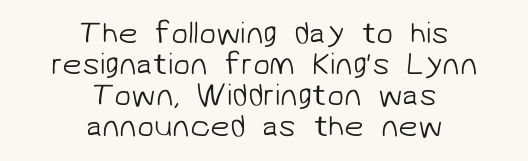
Q: Is the text bold? A: No.
Q: Is the typeface a serif or a sans-serif typeface? A: Sans-serif.
Q: Is the text underlined? A: No.
Q: How is the paragraph aligned? A: Centered.
Q: Is the spacing between letters normal or unusually wide? A: Normal.
Q: Is the spacing between lines tight, normal or loose? A: Tight.
Q: Width (condensed, normal, or wide)? A: Normal.
Q: Stroke contrast? A: Low.
Q: x-height? A: Medium.
Q: Monospaced? A: No.
